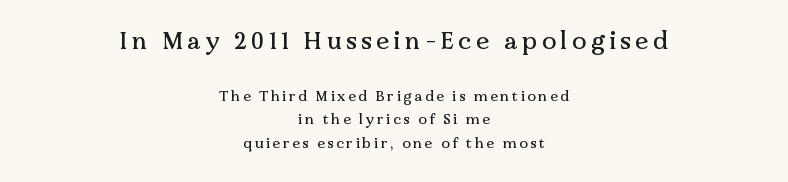
The image shows 24 px text type, upright; set centered, normal line spacing (1.68x), not underlined; the first (top) block is 1.71x larger.
